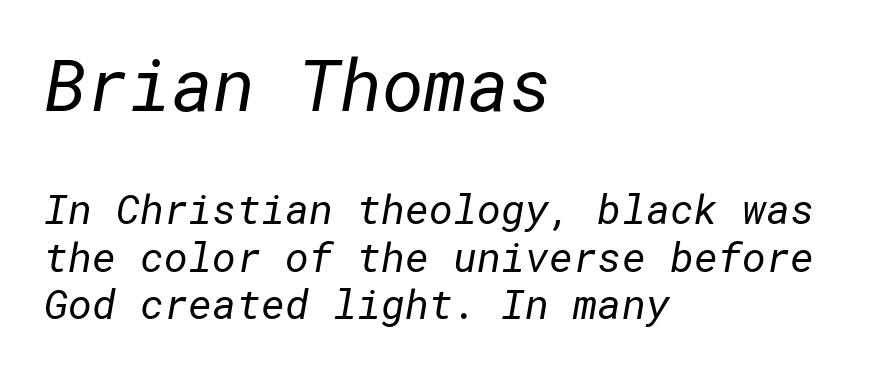
{"serif": "no", "bold": "no", "weight": "regular", "width": "normal", "stroke_contrast": "low", "x_height": "medium", "underline": "no", "align": "left", "line_spacing_ratio": 1.16, "letter_spacing": "normal", "letter_spacing_em": 0.0, "larger_block": "first", "size_ratio": 1.76, "glyph_px": 72}
